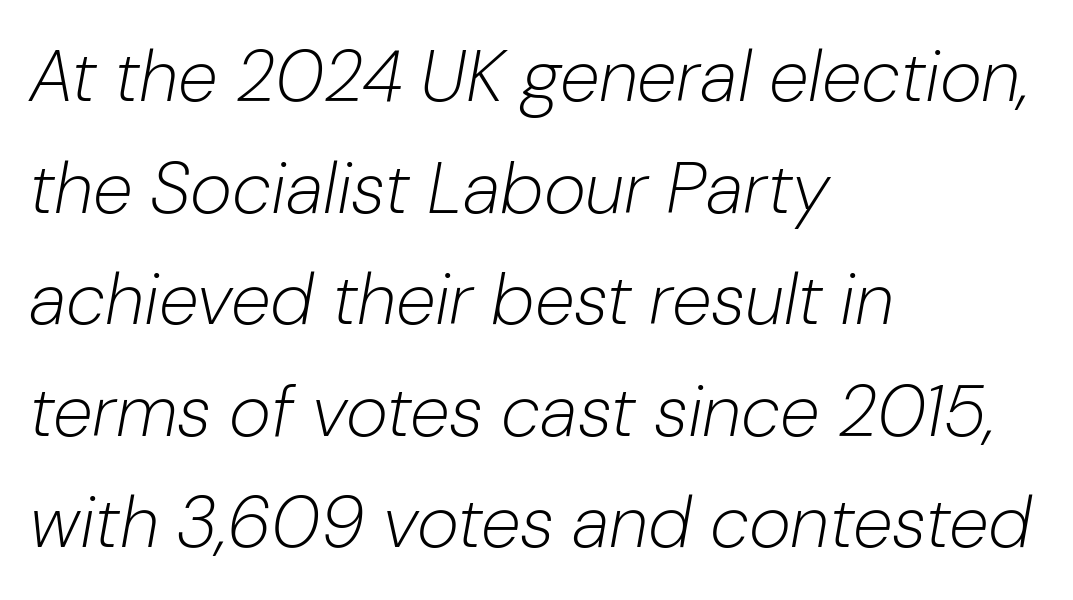
{"italic": "yes", "lean": "right", "slant_degrees": 10, "bold": "no", "weight": "light", "width": "normal", "stroke_contrast": "low", "x_height": "medium", "monospaced": "no", "underline": "no", "align": "left", "line_spacing": "normal", "line_spacing_ratio": 1.55, "letter_spacing": "normal", "letter_spacing_em": 0.0, "glyph_px": 72}
